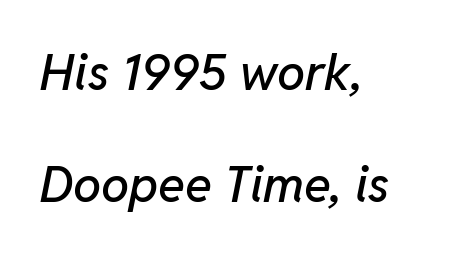
The image shows 50 px text type, italic (leaning right); set left-aligned, loose line spacing (2.25x), normal letter spacing, not underlined; low stroke contrast and a medium x-height.
